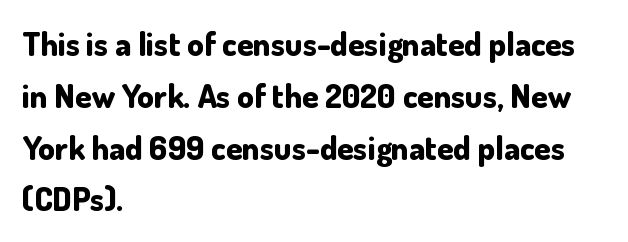
{"serif": "no", "italic": "no", "bold": "yes", "weight": "bold", "width": "normal", "stroke_contrast": "low", "x_height": "small", "monospaced": "no", "underline": "no", "align": "left", "line_spacing": "normal", "line_spacing_ratio": 1.57, "letter_spacing": "normal", "letter_spacing_em": 0.0, "glyph_px": 33}
